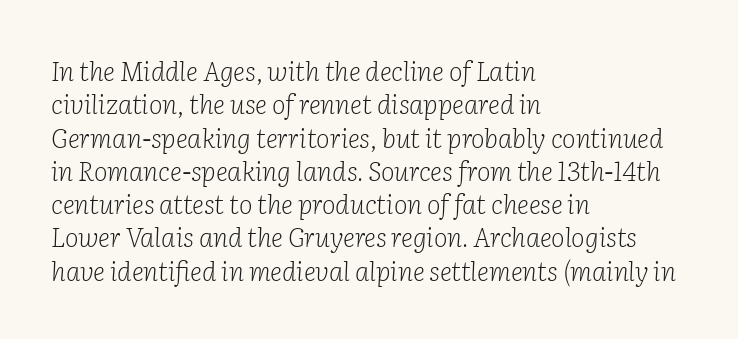
Q: Is the text bold? A: No.
Q: Is the text italic (slanted)? A: Yes, it leans right by about 2 degrees.
Q: Is the text underlined? A: No.
Q: How is the paragraph aligned? A: Left-aligned.
Q: Is the spacing between letters normal or unusually wide? A: Normal.
Q: Is the spacing between lines tight, normal or loose? A: Normal.
